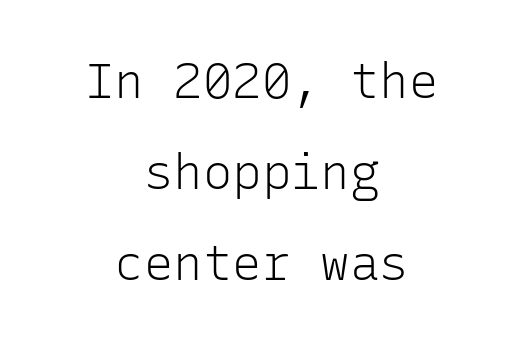
The image shows 49 px light sans-serif type, upright, monospaced; set centered, line spacing 1.86x, normal letter spacing, not underlined; low stroke contrast and a medium x-height.
